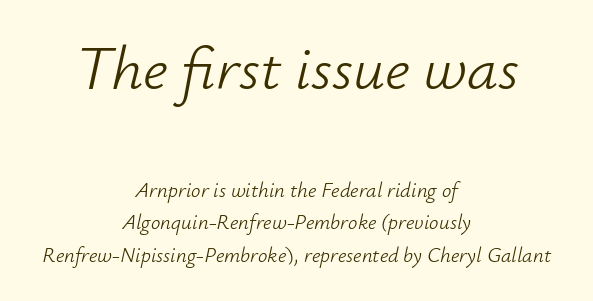
Horizontally, the lines are justified to the midpoint only. The rendering uses natural spacing where letterforms have individual widths. Each new line begins a customary step beneath the previous one. The characters are drawn with everyday or finer stroke widths. A typesetter would mark this as italic.
